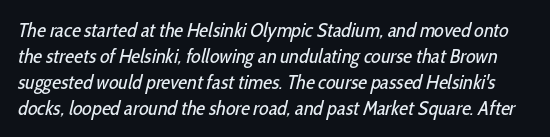
Q: Is the text bold? A: No.
Q: Is the text underlined? A: No.
Q: Is the spacing between letters normal or unusually wide? A: Normal.
Q: Is the spacing between lines tight, normal or loose? A: Normal.
